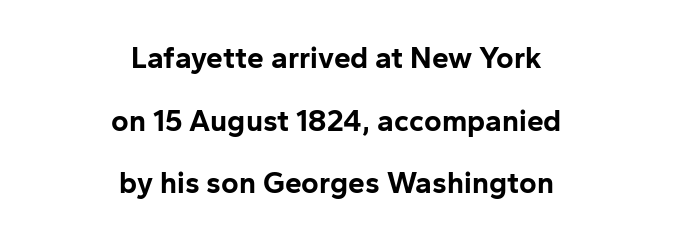
Q: Is the text bold? A: Yes.
Q: Is the text italic (slanted)? A: No, it is upright.
Q: Is the typeface a serif or a sans-serif typeface? A: Sans-serif.
Q: Is the text underlined? A: No.
Q: How is the paragraph aligned? A: Centered.
Q: Is the spacing between letters normal or unusually wide? A: Normal.
Q: Is the spacing between lines tight, normal or loose? A: Loose.
Q: Width (condensed, normal, or wide)? A: Normal.
Q: Stroke contrast? A: Low.
Q: x-height? A: Medium.
Q: Monospaced? A: No.
